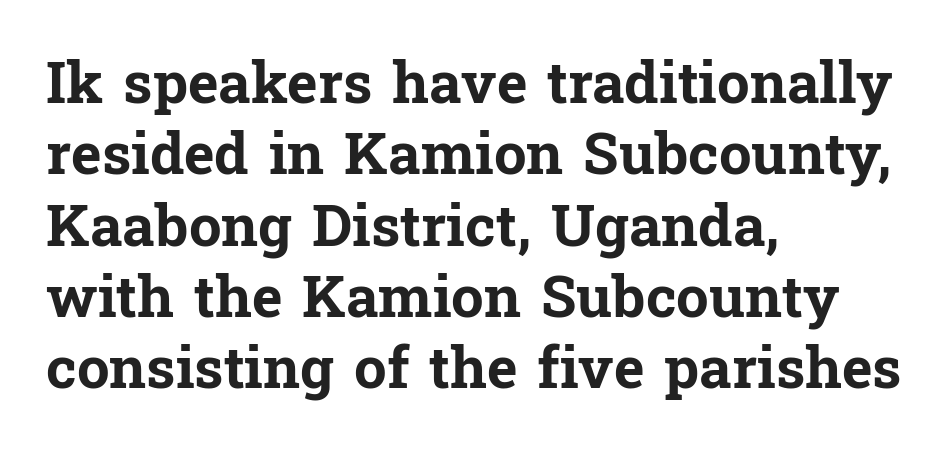
Compared with an ordinary text face, these strokes are far heavier — a full bold. The face used here is seriffed, in the tradition of book romans. Short and long lines alike share a common starting point at left. Here the glyphs are tracked normally, forming tight word shapes. Looks like regular typesetting: each glyph gets only the width it needs. The letters stand upright; this is a roman face.
